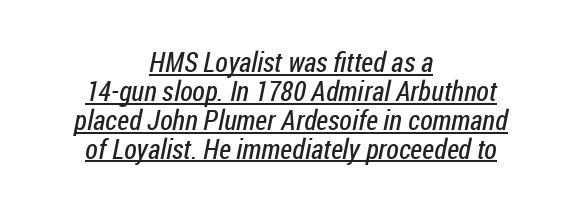
{"serif": "no", "bold": "no", "weight": "regular", "width": "condensed", "stroke_contrast": "low", "x_height": "medium", "monospaced": "no", "underline": "yes", "align": "center", "line_spacing": "tight", "line_spacing_ratio": 1.03, "letter_spacing": "normal", "letter_spacing_em": 0.0, "glyph_px": 28}
